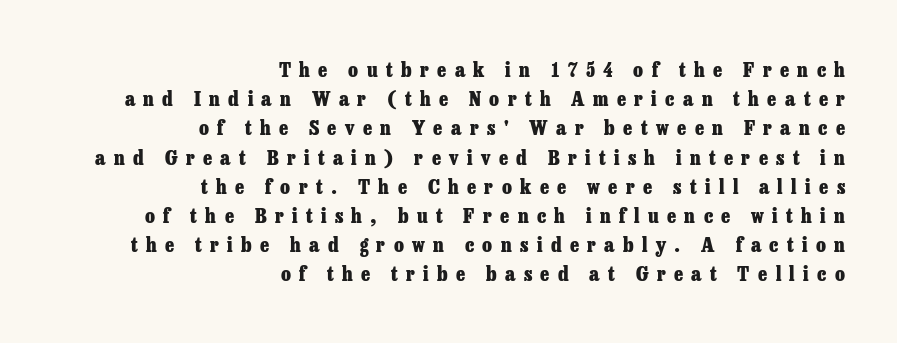
Q: Is the text bold? A: Yes.
Q: Is the text italic (slanted)? A: No, it is upright.
Q: Is the text underlined? A: No.
Q: How is the paragraph aligned? A: Right-aligned.
Q: Is the spacing between letters normal or unusually wide? A: Unusually wide.
Q: Is the spacing between lines tight, normal or loose? A: Normal.
